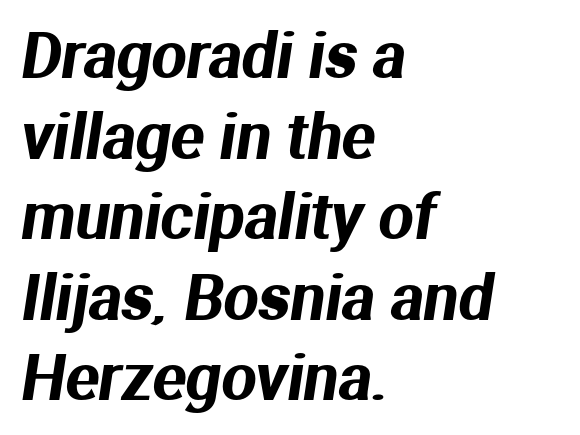
The image shows 62 px sans-serif type; set left-aligned, normal line spacing (1.3x), normal letter spacing, not underlined; medium stroke contrast and a medium x-height.
